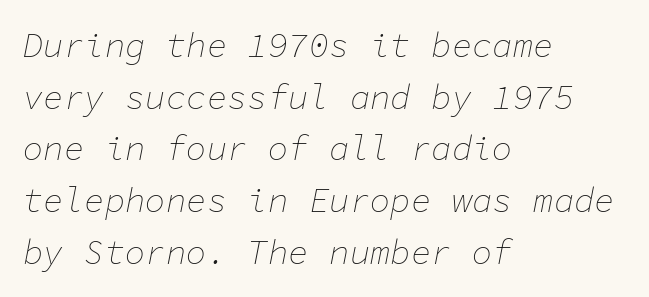
The image shows 34 px thin type, italic (leaning right), monospaced; set left-aligned, normal line spacing (1.52x), normal letter spacing, not underlined; low stroke contrast and a medium x-height.
